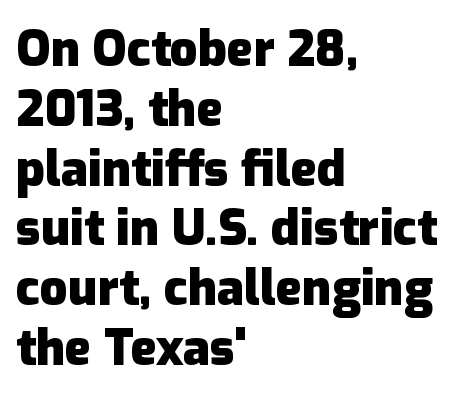
The image shows 49 px heavy sans-serif type, upright; set left-aligned, line spacing 1.22x, normal letter spacing, not underlined; low stroke contrast and a medium x-height.
